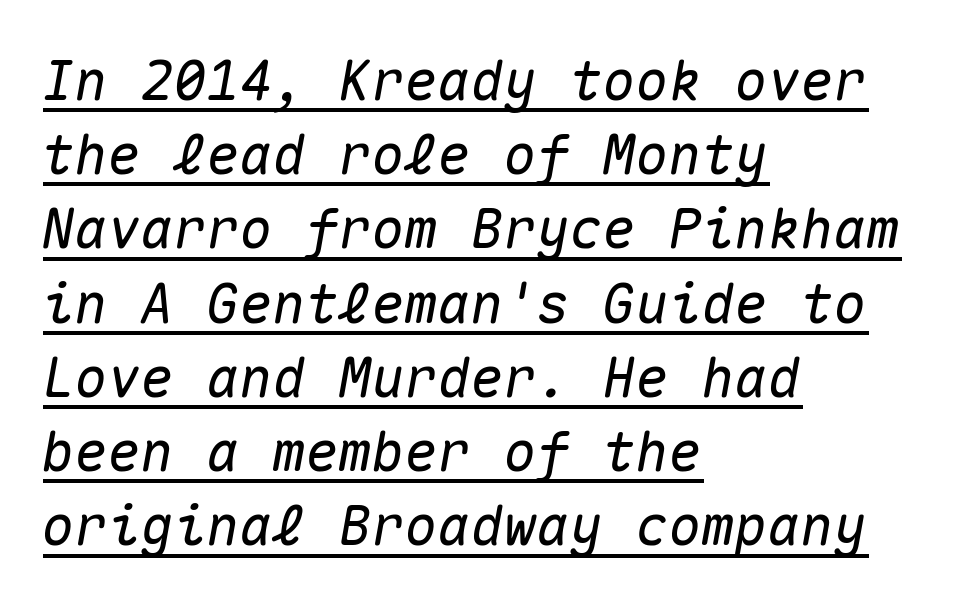
The line texture is even and compact thanks to regular tracking. The face used here is monospaced, like something from a code editor. The leading is moderate, giving the passage an even texture. Horizontal alignment here is leftward, the default for most running prose. Italic? Definitely — the glyphs are oblique.
